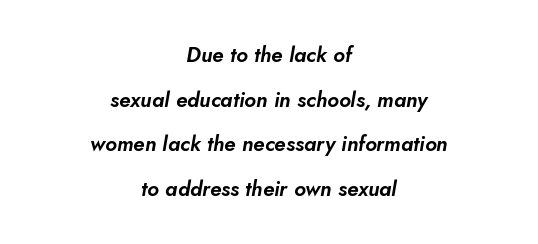
The image shows 21 px text type, italic (leaning right); set centered, loose line spacing (2.13x), normal letter spacing, not underlined.
